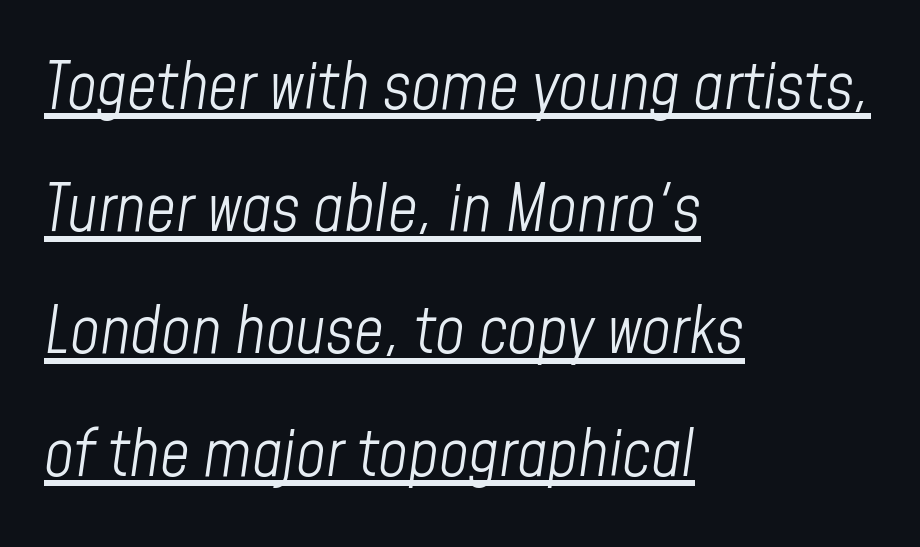
Q: Is the text bold? A: No.
Q: Is the text italic (slanted)? A: Yes, it leans right by about 8 degrees.
Q: Is the text underlined? A: Yes.
Q: How is the paragraph aligned? A: Left-aligned.
Q: Is the spacing between letters normal or unusually wide? A: Normal.
Q: Width (condensed, normal, or wide)? A: Condensed.
Q: Stroke contrast? A: Low.
Q: x-height? A: Medium.
Q: Monospaced? A: No.
